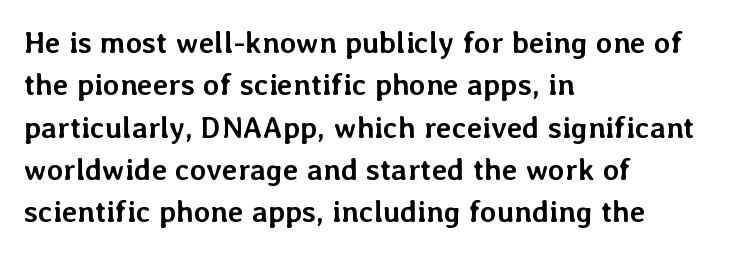
Whoever set this chose a conventional vertical rhythm. All the whitespace from short lines collects on the right. Underlining? Definitely not there. The line texture is even and compact thanks to regular tracking.
